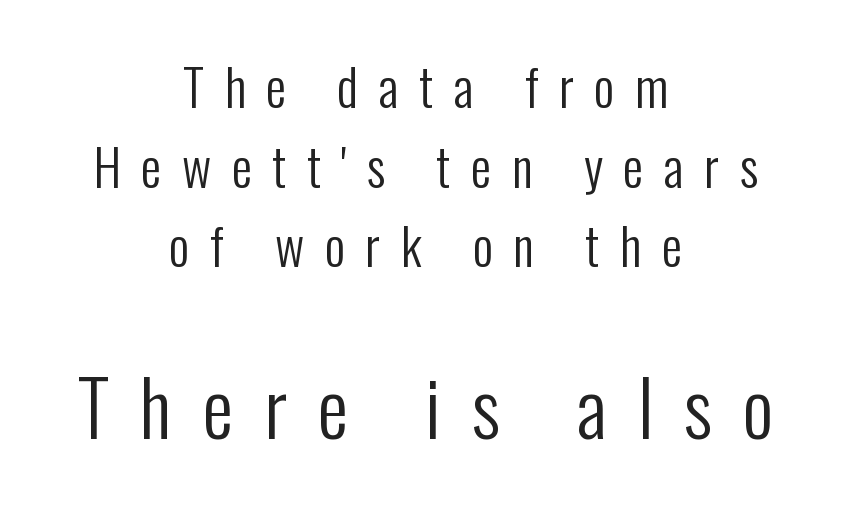
Q: Is the text bold? A: No.
Q: Is the text italic (slanted)? A: No, it is upright.
Q: Is the typeface a serif or a sans-serif typeface? A: Sans-serif.
Q: Is the text underlined? A: No.
Q: How is the paragraph aligned? A: Centered.
Q: Is the spacing between letters normal or unusually wide? A: Unusually wide.
Q: Is the spacing between lines tight, normal or loose? A: Normal.
Q: Which block of text is set in a larger size, the first (top) or the second (bottom)? A: The second (bottom) one.
Q: Width (condensed, normal, or wide)? A: Condensed.
Q: Stroke contrast? A: Low.
Q: x-height? A: Medium.
Q: Monospaced? A: No.
